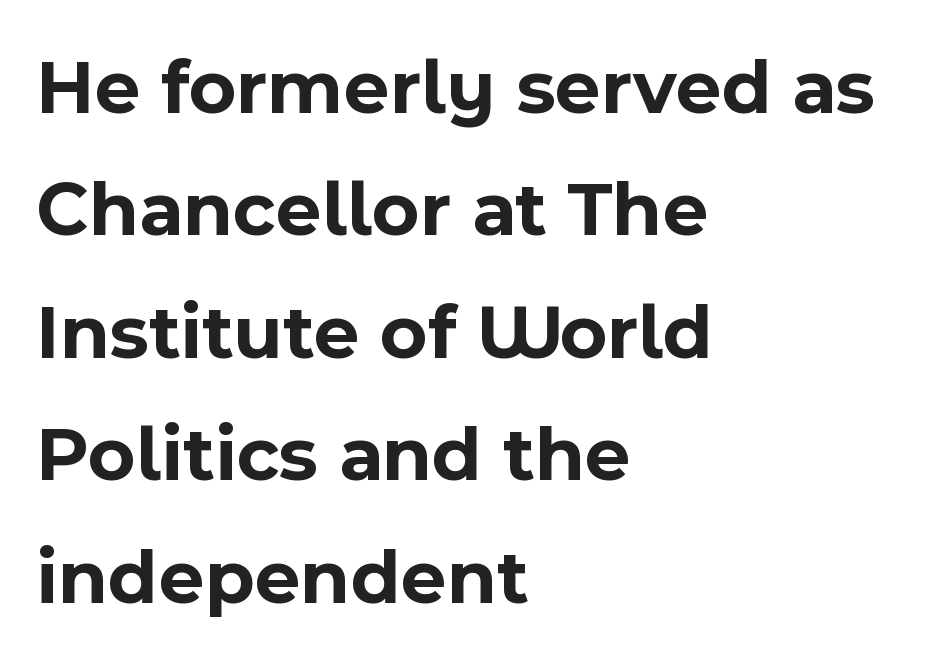
The image shows 79 px bold sans-serif type, upright; set left-aligned, normal line spacing (1.55x), normal letter spacing, not underlined; a medium x-height.
